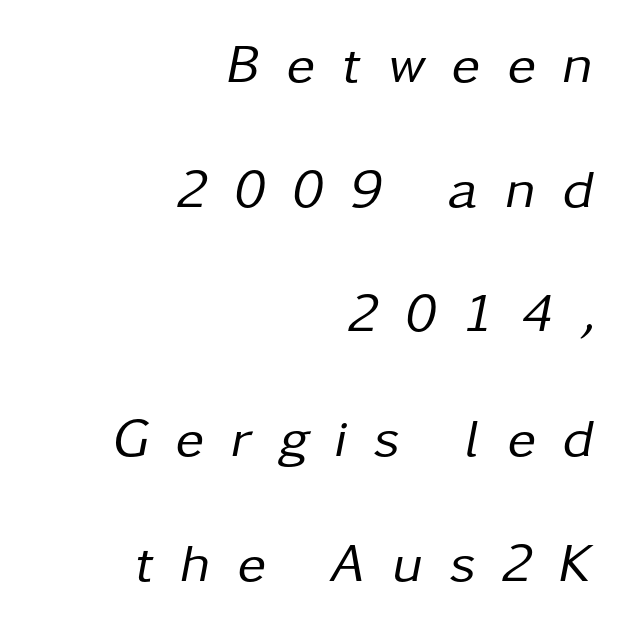
{"italic": "yes", "lean": "right", "slant_degrees": 11, "bold": "no", "weight": "regular", "width": "normal", "stroke_contrast": "low", "x_height": "medium", "monospaced": "no", "underline": "no", "align": "right", "line_spacing": "loose", "line_spacing_ratio": 2.31, "letter_spacing": "wide", "letter_spacing_em": 0.49, "glyph_px": 54}
